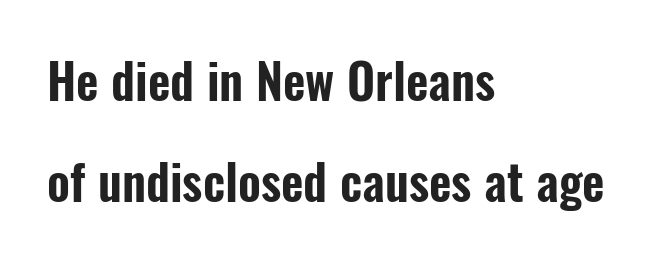
Looks like regular typesetting: each glyph gets only the width it needs. The font's upright variant was chosen for this text. The paragraph has a hard left edge and a soft right edge. The space between consecutive lines is lavish. The rendering keeps characters at their native spacing. The strip under each line holds only bare page.
